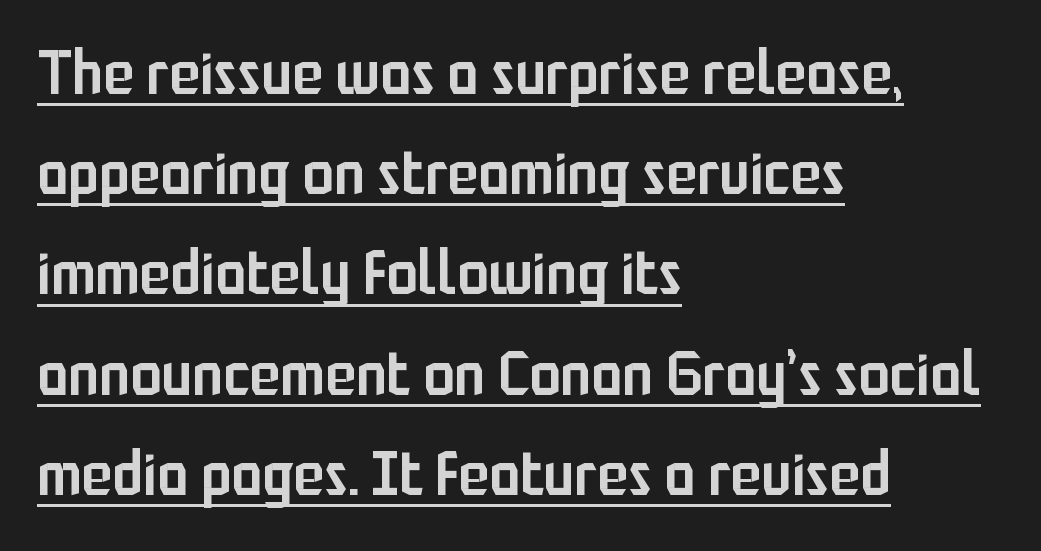
Note: no serifs on the glyphs. Is this a fixed-width face? No — the glyphs have proportional, varying widths. The lines are quadded left. Default kerning and tracking; the words read as compact shapes. Nope, not italic — everything's standing straight.
